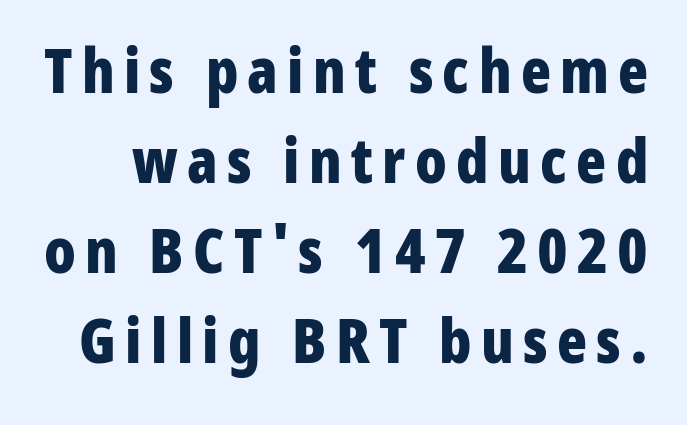
Q: Is the text bold? A: Yes.
Q: Is the text italic (slanted)? A: No, it is upright.
Q: Is the typeface a serif or a sans-serif typeface? A: Sans-serif.
Q: Is the text underlined? A: No.
Q: Is the spacing between lines tight, normal or loose? A: Normal.
Q: Width (condensed, normal, or wide)? A: Condensed.
Q: Stroke contrast? A: Low.
Q: x-height? A: Medium.
Q: Monospaced? A: No.
